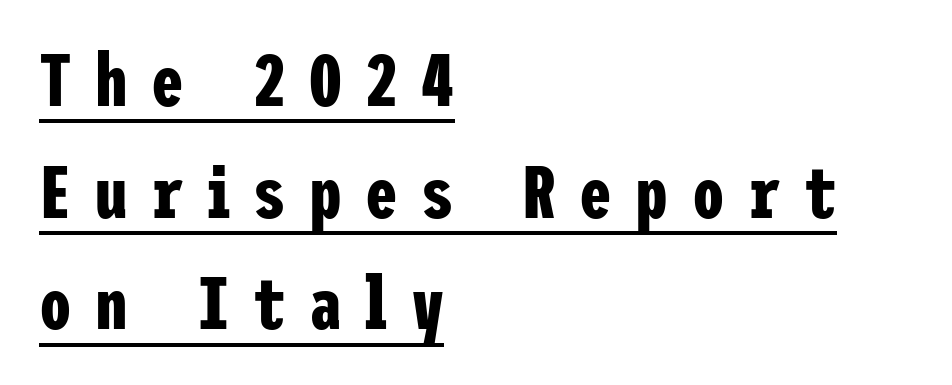
Layout note: lines flush left. There is plenty of visible air inserted between adjacent glyphs. Nope, not italic — everything's standing straight. A full-strength bold gives these letters their thick strokes. Leading: standard.
